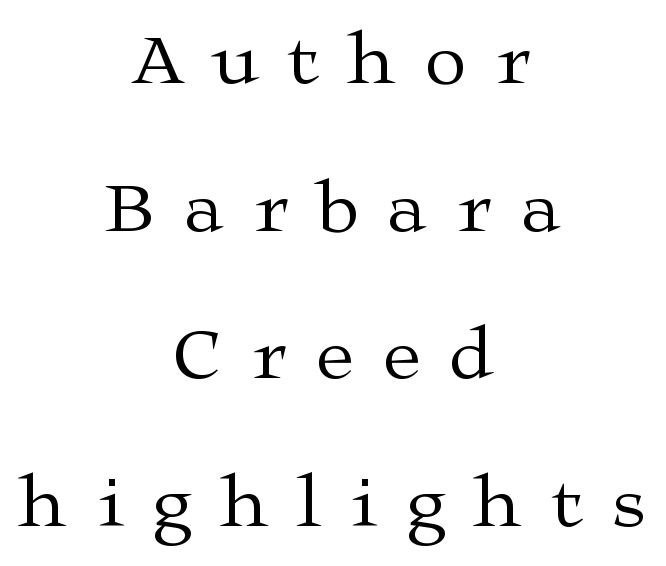
The words here are not underlined. A typesetter would mark this as roman, not italic. This rendering employs a face with finishing strokes, i.e., a serif. No chunkiness to these letters — they're not bold. Note the varied advance widths — an 'i' is clearly narrower than an 'm'. The gaps between neighbouring characters are conspicuously large.
